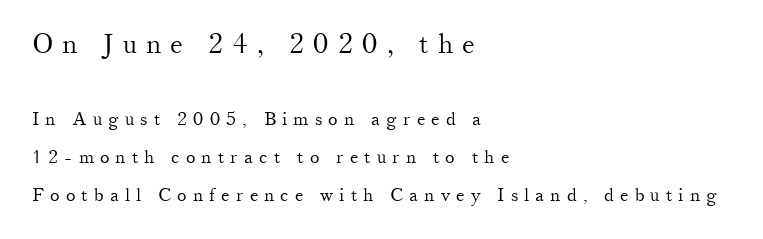
Q: Is the text bold? A: No.
Q: Is the text italic (slanted)? A: No, it is upright.
Q: Is the text underlined? A: No.
Q: How is the paragraph aligned? A: Left-aligned.
Q: Is the spacing between letters normal or unusually wide? A: Unusually wide.
Q: Is the spacing between lines tight, normal or loose? A: Loose.
Q: Which block of text is set in a larger size, the first (top) or the second (bottom)? A: The first (top) one.
